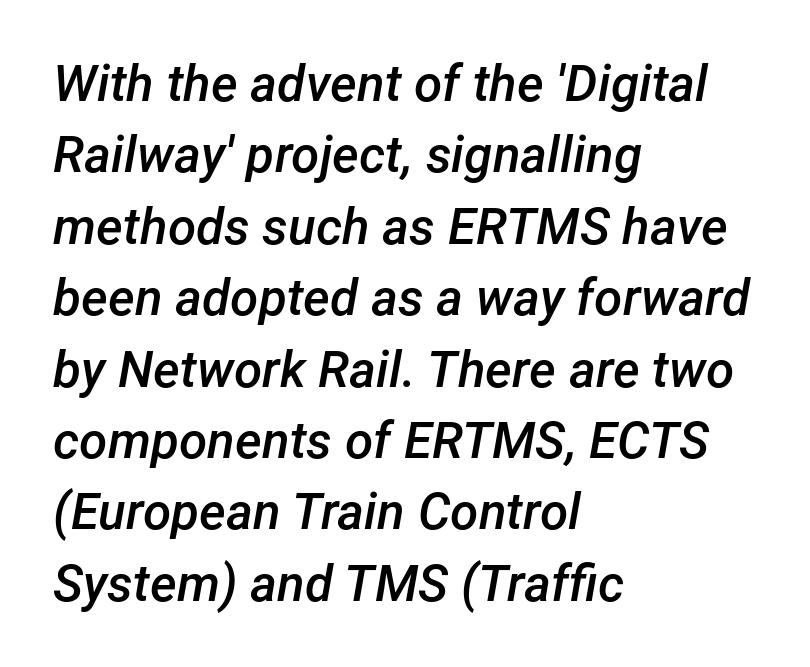
The image shows 51 px semibold type, italic (leaning right); set left-aligned, normal line spacing (1.4x), normal letter spacing, not underlined; low stroke contrast and a medium x-height.
